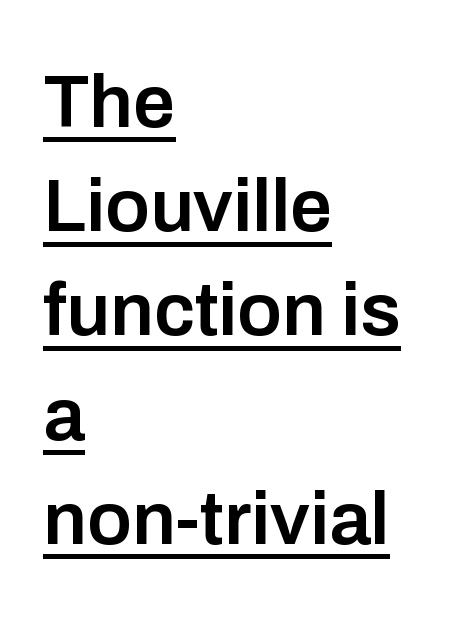
The rendering uses natural spacing where letterforms have individual widths. These words are printed semibold, heavier than regular yet not bold. The sample's only ornament is a line tracing under the words. Examine the stroke ends and you'll find no serifs. Standard letterfit; no display-style spreading of the glyphs.
